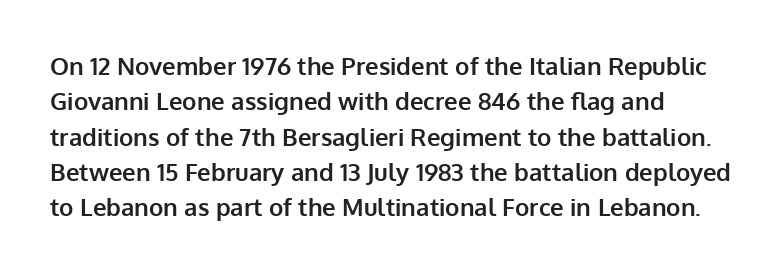
The baseline area is clear. Rendered with straight, roman letterforms. The face used here has the dense, thick strokes of a bold. One-word summary of the alignment: left.
